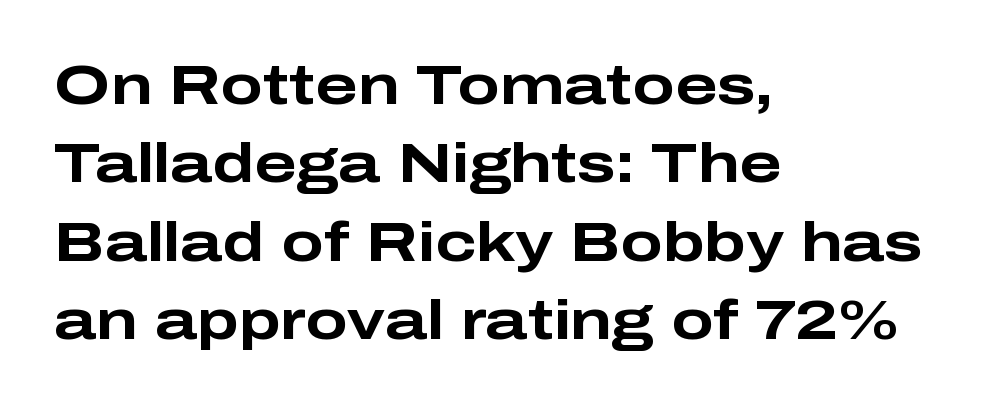
Q: Is the text bold? A: Yes.
Q: Is the text italic (slanted)? A: No, it is upright.
Q: Is the typeface a serif or a sans-serif typeface? A: Sans-serif.
Q: Is the text underlined? A: No.
Q: How is the paragraph aligned? A: Left-aligned.
Q: Is the spacing between letters normal or unusually wide? A: Normal.
Q: Is the spacing between lines tight, normal or loose? A: Normal.
Q: Width (condensed, normal, or wide)? A: Wide.
Q: Stroke contrast? A: Low.
Q: x-height? A: Medium.
Q: Monospaced? A: No.
